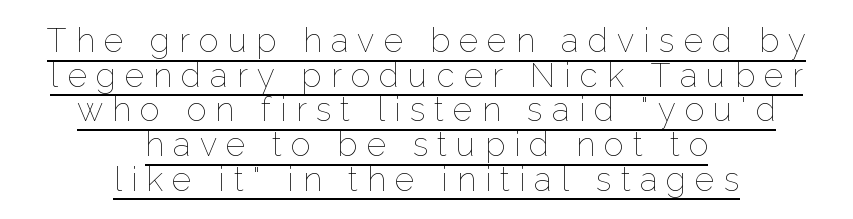
{"italic": "no", "bold": "no", "weight": "thin", "width": "normal", "stroke_contrast": "low", "x_height": "medium", "monospaced": "no", "underline": "yes", "align": "center", "line_spacing": "tight", "line_spacing_ratio": 1.05, "letter_spacing": "wide", "letter_spacing_em": 0.28, "glyph_px": 33}
